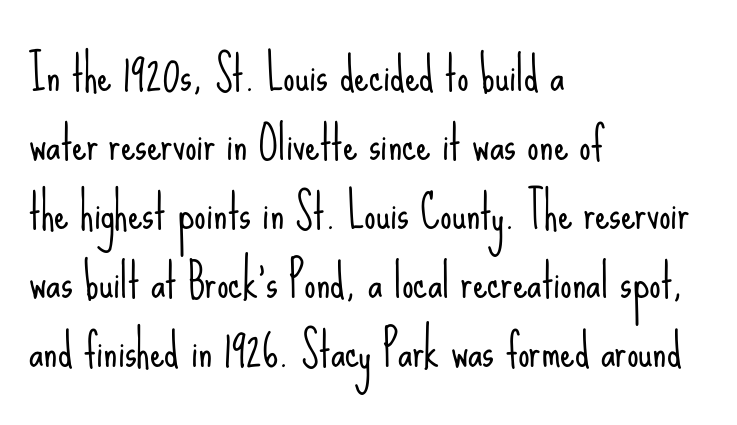
The image shows 46 px light, condensed sans-serif type, upright; set left-aligned, normal line spacing (1.5x), normal letter spacing, not underlined; low stroke contrast and a small x-height.
